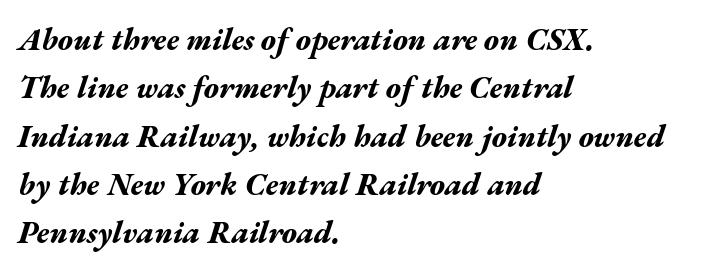
{"italic": "yes", "lean": "right", "slant_degrees": 17, "bold": "yes", "weight": "bold", "width": "wide", "stroke_contrast": "medium", "x_height": "medium", "monospaced": "no", "underline": "no", "align": "left", "line_spacing": "normal", "line_spacing_ratio": 1.56, "letter_spacing": "normal", "letter_spacing_em": 0.0, "glyph_px": 31}
